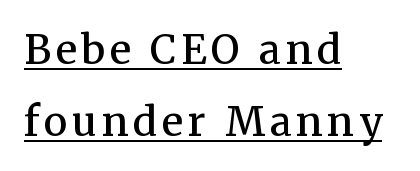
Q: Is the text bold? A: Semi-bold.
Q: Is the text italic (slanted)? A: No, it is upright.
Q: Is the typeface a serif or a sans-serif typeface? A: Serif.
Q: Is the text underlined? A: Yes.
Q: How is the paragraph aligned? A: Left-aligned.
Q: Width (condensed, normal, or wide)? A: Normal.
Q: Stroke contrast? A: Medium.
Q: x-height? A: Medium.
Q: Monospaced? A: No.
